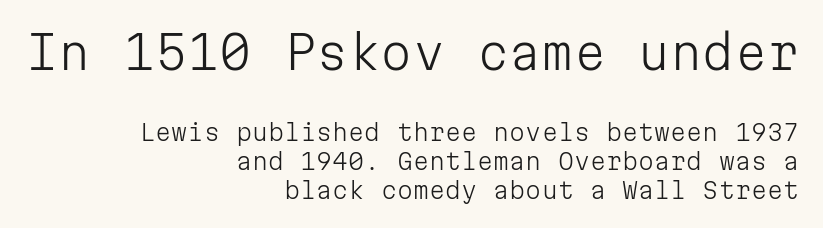
The image shows 46 px light sans-serif type, upright, monospaced; set right-aligned, normal line spacing (1.25x), normal letter spacing, not underlined; the first (top) block is 2.0x larger; low stroke contrast and a medium x-height.
